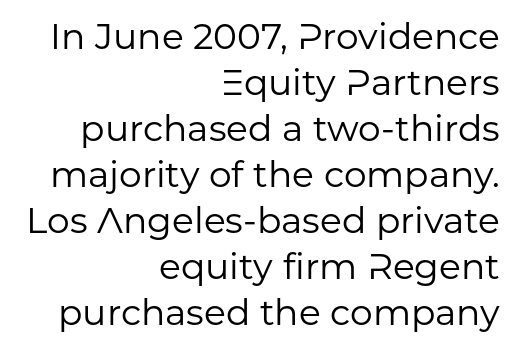
{"serif": "no", "italic": "no", "bold": "no", "weight": "regular", "width": "normal", "stroke_contrast": "low", "x_height": "medium", "monospaced": "no", "underline": "no", "align": "right", "line_spacing": "normal", "line_spacing_ratio": 1.28, "letter_spacing": "normal", "letter_spacing_em": 0.0, "glyph_px": 36}
